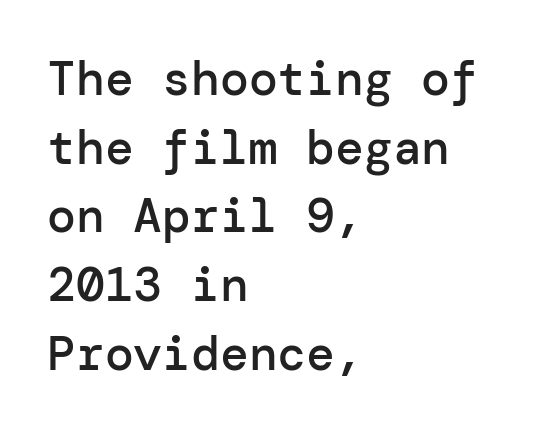
This sample uses plain, unmodified letter spacing. Compared with an ordinary text face, these strokes are moderately heavier — a semibold. Leftover space on each line is placed entirely after the last word. Every character sits straight up, as roman type does. Descenders are the only things crossing below the line.
